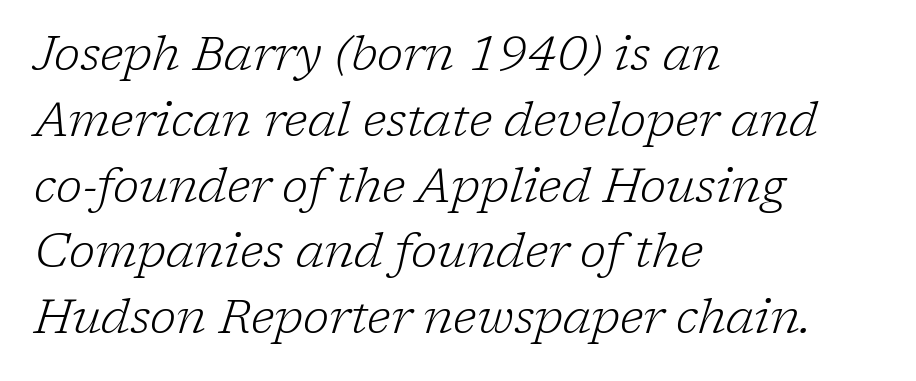
Q: Is the text bold? A: No.
Q: Is the text italic (slanted)? A: Yes, it leans right by about 17 degrees.
Q: Is the typeface a serif or a sans-serif typeface? A: Serif.
Q: Is the text underlined? A: No.
Q: How is the paragraph aligned? A: Left-aligned.
Q: Is the spacing between letters normal or unusually wide? A: Normal.
Q: Is the spacing between lines tight, normal or loose? A: Normal.
Q: Width (condensed, normal, or wide)? A: Normal.
Q: Stroke contrast? A: Low.
Q: x-height? A: Medium.
Q: Monospaced? A: No.
